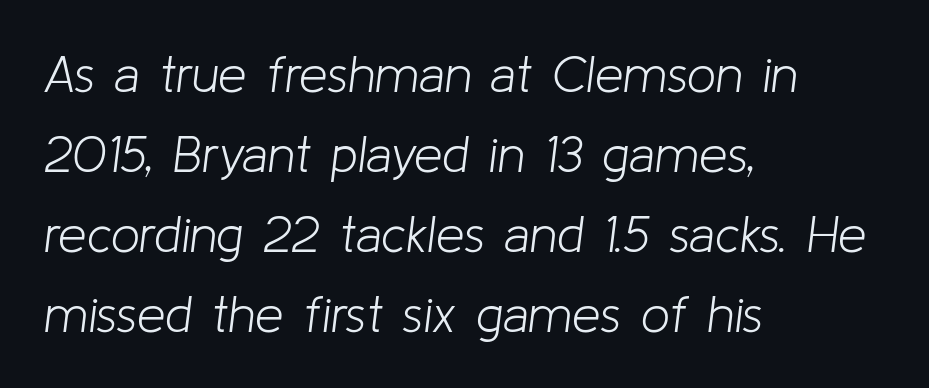
Q: Is the text bold? A: No.
Q: Is the text italic (slanted)? A: Yes, it leans right by about 8 degrees.
Q: Is the text underlined? A: No.
Q: How is the paragraph aligned? A: Left-aligned.
Q: Is the spacing between letters normal or unusually wide? A: Normal.
Q: Is the spacing between lines tight, normal or loose? A: Normal.
Q: Width (condensed, normal, or wide)? A: Normal.
Q: Stroke contrast? A: Low.
Q: x-height? A: Medium.
Q: Monospaced? A: No.
